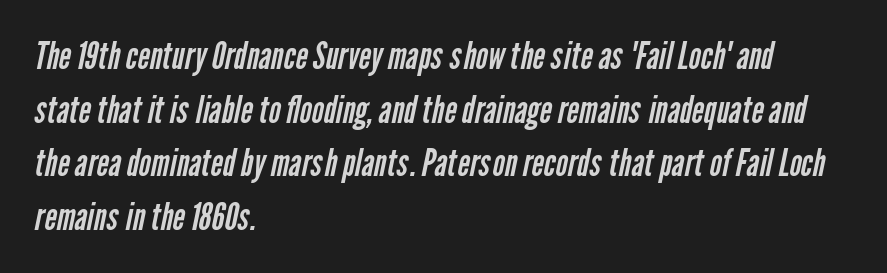
The image shows 37 px regular-weight, condensed sans-serif type; set left-aligned, normal line spacing (1.45x), normal letter spacing, not underlined; low stroke contrast and a medium x-height.
